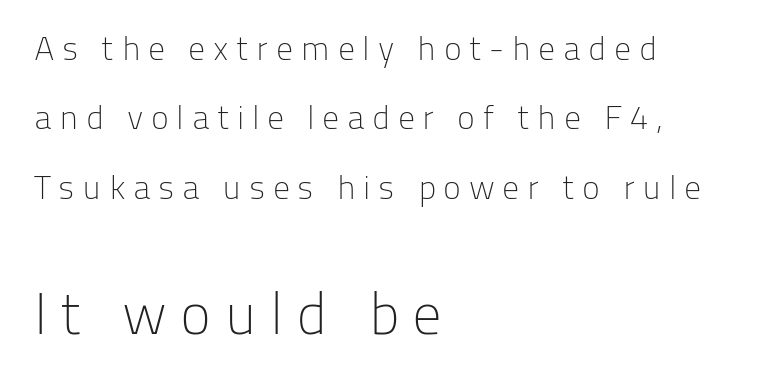
The image shows 59 px light sans-serif type, upright; set left-aligned, loose line spacing (2.04x), unusually wide letter spacing (+0.22 em), not underlined; the second (bottom) block is 1.74x larger; low stroke contrast and a medium x-height.
